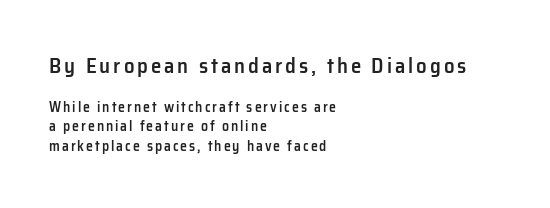
{"italic": "no", "bold": "semi", "underline": "no", "align": "left", "line_spacing": "normal", "line_spacing_ratio": 1.42, "larger_block": "first", "size_ratio": 1.5, "glyph_px": 21}
